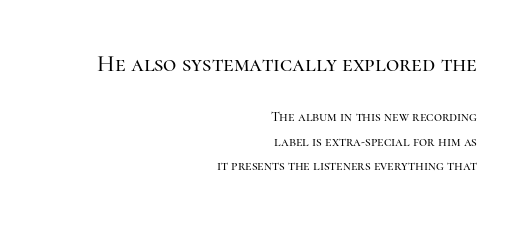
{"italic": "no", "underline": "no", "align": "right", "line_spacing_ratio": 1.76, "letter_spacing": "normal", "letter_spacing_em": 0.0, "larger_block": "first", "size_ratio": 1.64, "glyph_px": 23}
